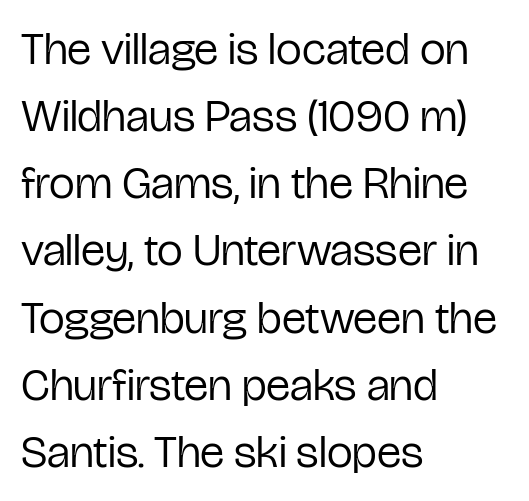
The image shows 46 px regular-weight, condensed sans-serif type, upright; set left-aligned, normal line spacing (1.46x), normal letter spacing, not underlined; low stroke contrast and a medium x-height.
